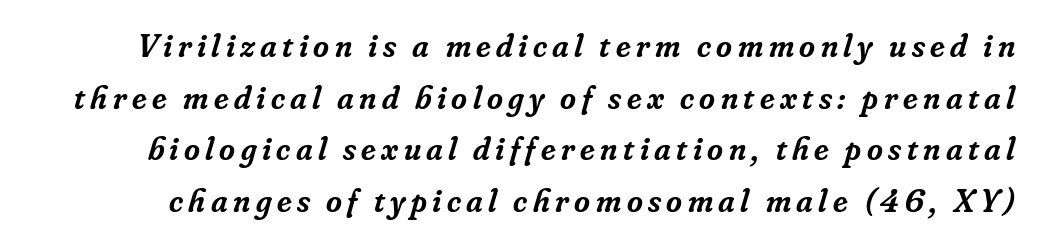
{"serif": "yes", "italic": "yes", "lean": "right", "slant_degrees": 16, "bold": "semi", "weight": "semibold", "width": "normal", "stroke_contrast": "low", "x_height": "small", "monospaced": "no", "underline": "no", "line_spacing": "normal", "line_spacing_ratio": 1.52, "glyph_px": 34}
